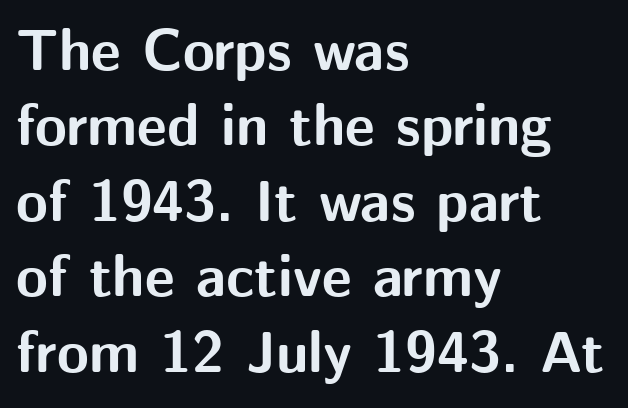
A dark, heavy texture on the line: the type is bold. The font's upright variant was chosen for this text. The passage shown stacks its lines at a standard gap. Horizontal alignment here is leftward, the default for most running prose. This sample uses a sans-serif face. Each letter keeps its own natural width here, so spacing adapts to shape.
